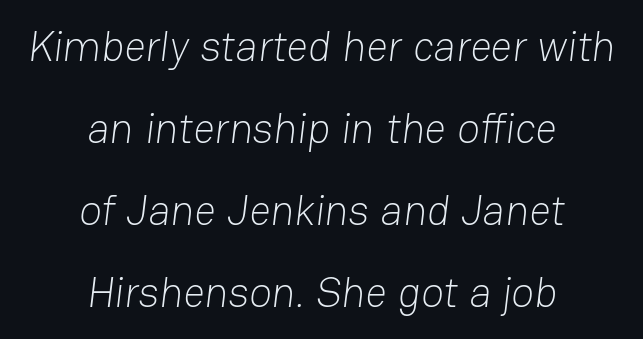
The image shows 42 px light sans-serif type; set centered, loose line spacing (1.95x), normal letter spacing, not underlined; low stroke contrast and a medium x-height.
